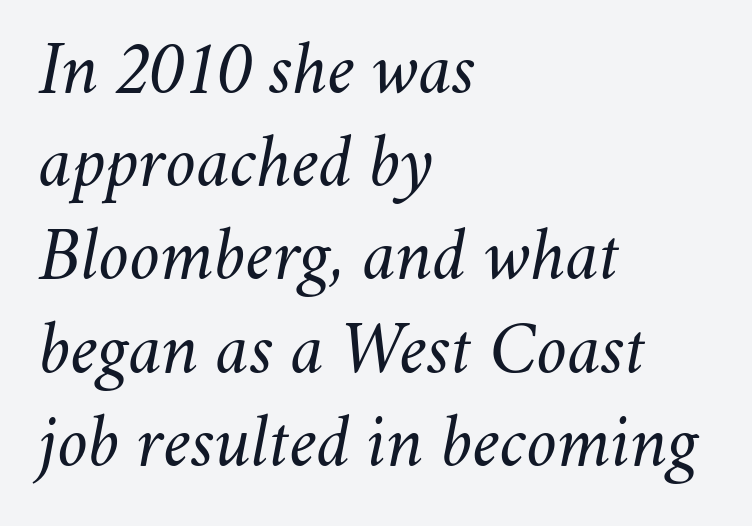
Underlining? Definitely not there. Notice how the passage keeps a crisp vertical edge on the left only. The typeface has the unassuming heft of standard copy or less. A typesetter would call this zero additional tracking.
